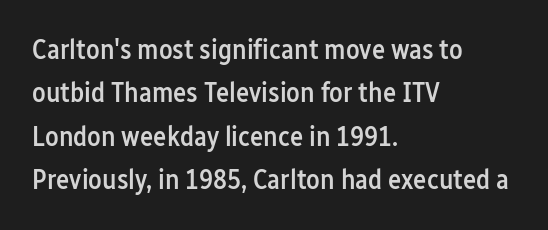
Leading: standard. This rendering employs a face without finishing strokes, i.e., a sans-serif. Its strokes are somewhat broadened, the hallmark of semibold type. Any mark beneath the type? The region is blank.
